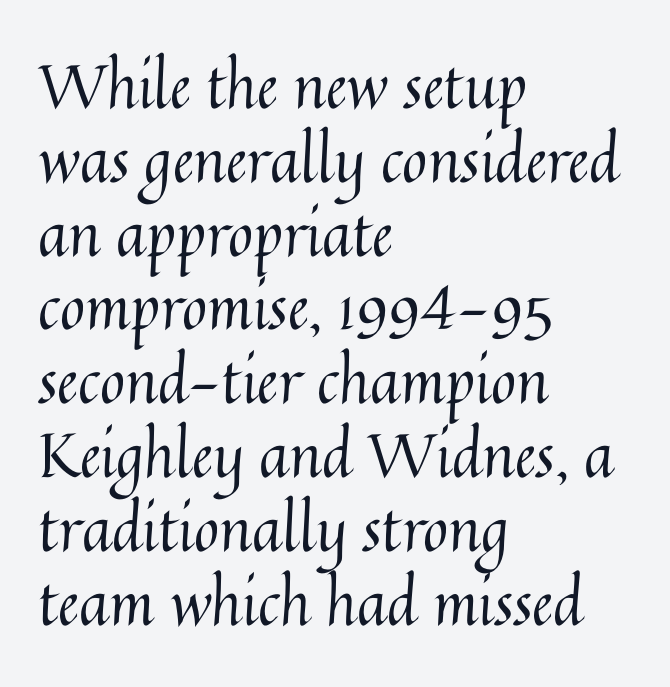
The compositor pushed each line to the left boundary. Bare-footed words on every line. A quiet, ordinary-to-light weight characterises the typeface. The letters advance in unequal steps, a hallmark of proportional type. The letters sit at their default tracking, neither squeezed nor spread.
